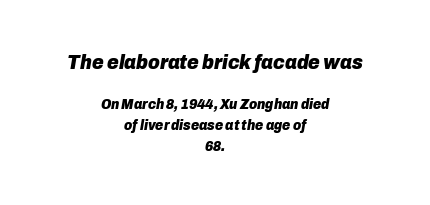
{"italic": "yes", "lean": "right", "slant_degrees": 10, "bold": "yes", "underline": "no", "align": "center", "line_spacing": "normal", "line_spacing_ratio": 1.47, "letter_spacing": "normal", "letter_spacing_em": 0.0, "larger_block": "first", "size_ratio": 1.43, "glyph_px": 20}
